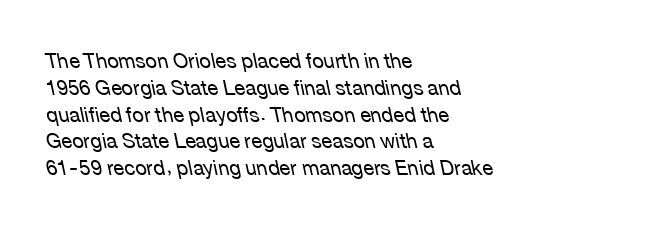
The image shows 20 px text type, italic (leaning left); set left-aligned, normal line spacing (1.34x), normal letter spacing, not underlined.
